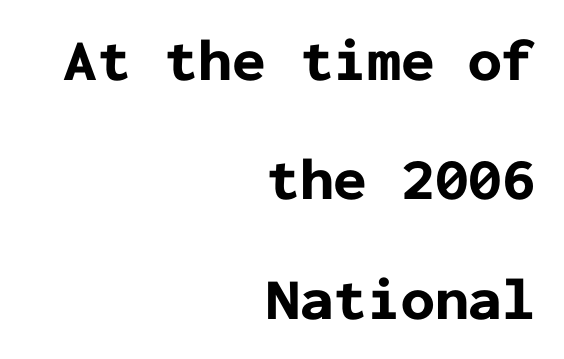
The image shows 60 px bold sans-serif type, upright, monospaced; set right-aligned, loose line spacing (1.99x), normal letter spacing, not underlined; low stroke contrast and a medium x-height.
